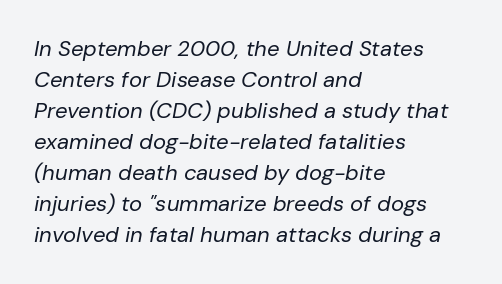
The image shows 22 px text type, italic (leaning right); set left-aligned, normal line spacing (1.41x), normal letter spacing, not underlined.
